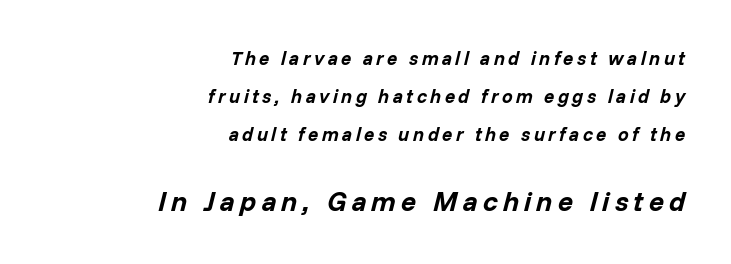
{"italic": "yes", "lean": "right", "slant_degrees": 14, "bold": "yes", "weight": "bold", "width": "normal", "stroke_contrast": "low", "x_height": "medium", "monospaced": "no", "underline": "no", "align": "right", "line_spacing": "loose", "line_spacing_ratio": 2.01, "larger_block": "second", "size_ratio": 1.47, "glyph_px": 28}
